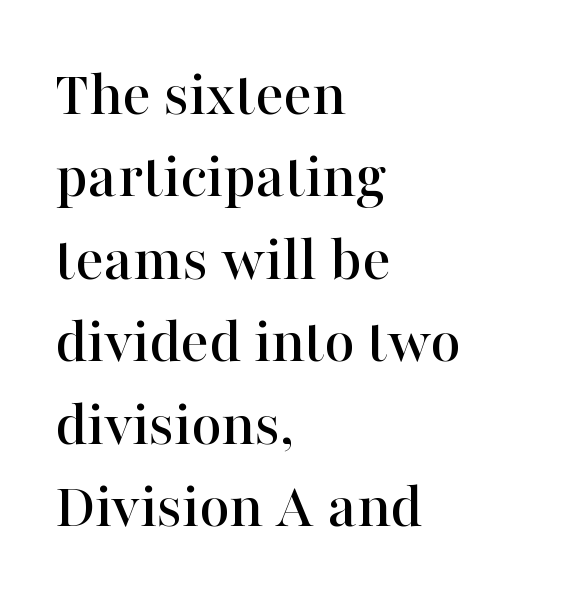
{"serif": "yes", "italic": "no", "width": "normal", "stroke_contrast": "high", "x_height": "medium", "monospaced": "no", "underline": "no", "align": "left", "line_spacing": "normal", "line_spacing_ratio": 1.25, "letter_spacing": "normal", "letter_spacing_em": 0.0, "glyph_px": 66}
